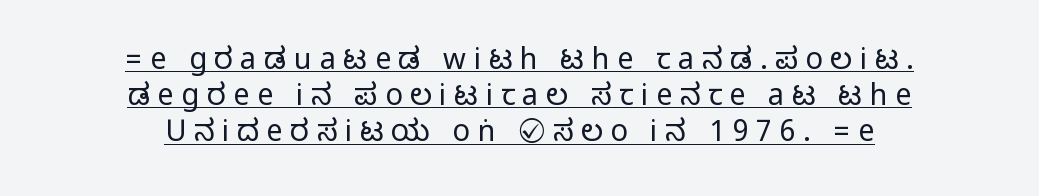
Notice how a bar underscores the lettering throughout. Line spacing here is normal. Nope, no serifs anywhere on these letters. Looks like regular typesetting: each glyph gets only the width it needs. Glyph-to-glyph distance is far greater than everyday printed text.
